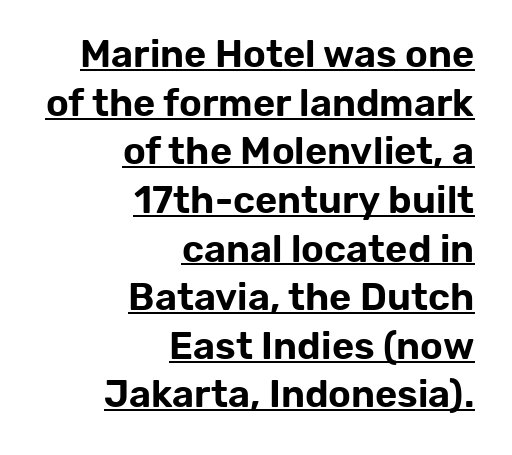
One glance says typical: line gaps are just what's usual. The lettering holds an erect, upright posture throughout. The paragraph has a hard right edge and a soft left edge. Are there feet on the stems? There aren't — it's a sans. Every word sits above its own underline.
